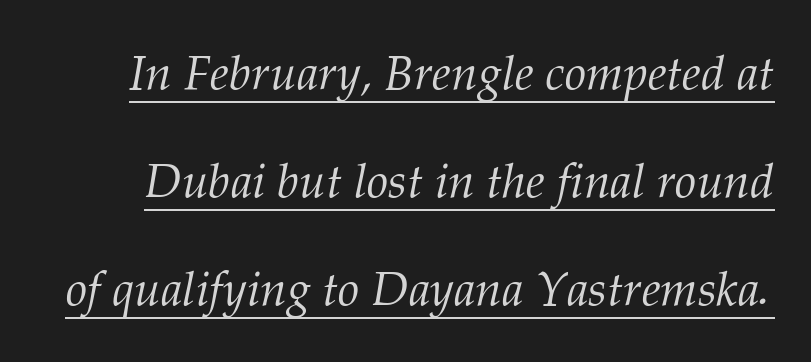
Q: Is the text bold? A: No.
Q: Is the text italic (slanted)? A: Yes, it leans right by about 12 degrees.
Q: Is the typeface a serif or a sans-serif typeface? A: Serif.
Q: Is the text underlined? A: Yes.
Q: Is the spacing between letters normal or unusually wide? A: Normal.
Q: Is the spacing between lines tight, normal or loose? A: Loose.
Q: Width (condensed, normal, or wide)? A: Normal.
Q: Stroke contrast? A: Medium.
Q: x-height? A: Medium.
Q: Monospaced? A: No.
